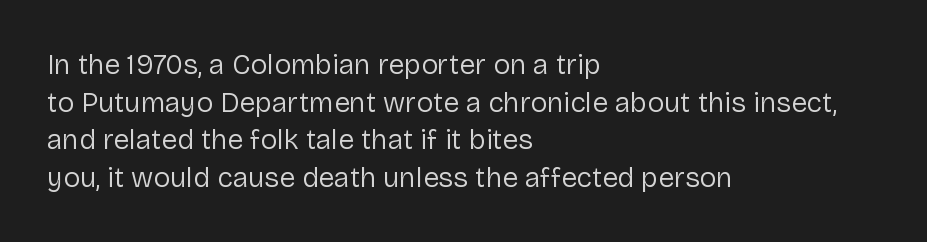
Q: Is the text bold? A: No.
Q: Is the text italic (slanted)? A: No, it is upright.
Q: Is the typeface a serif or a sans-serif typeface? A: Sans-serif.
Q: Is the text underlined? A: No.
Q: How is the paragraph aligned? A: Left-aligned.
Q: Is the spacing between letters normal or unusually wide? A: Normal.
Q: Is the spacing between lines tight, normal or loose? A: Normal.
Q: Width (condensed, normal, or wide)? A: Normal.
Q: Stroke contrast? A: Low.
Q: x-height? A: Medium.
Q: Monospaced? A: No.
